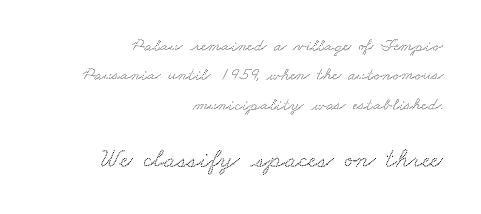
{"underline": "no", "align": "right", "line_spacing": "normal", "line_spacing_ratio": 1.63, "letter_spacing": "normal", "letter_spacing_em": 0.0, "larger_block": "second", "size_ratio": 1.5, "glyph_px": 27}
